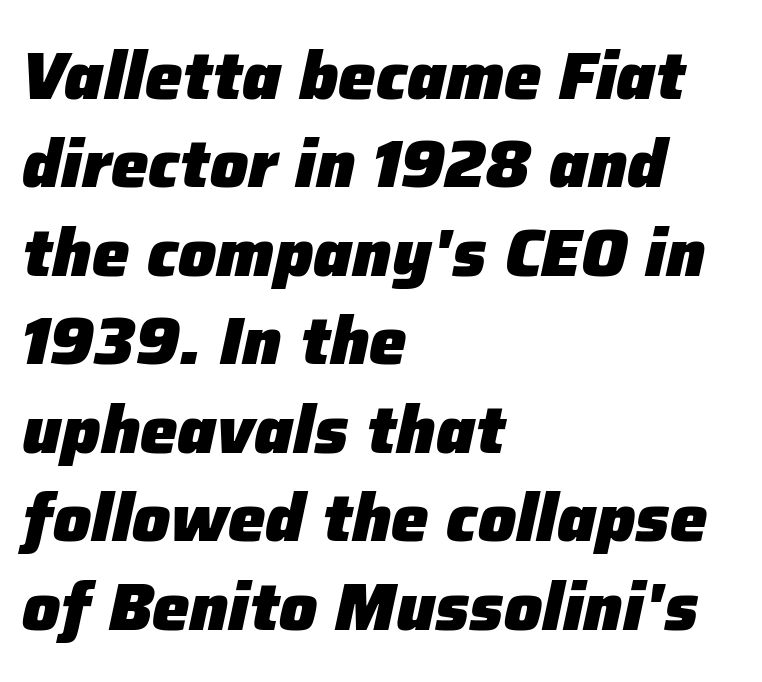
Which margin do the lines hug? The left one — the right edge is uneven. Spacing verdict: proportional, widths tailored to each character. Rule under the text: the space is simply empty. The rows are spaced the way most documents space them. These lines keep a tight, regular rhythm from letter to letter. Style check: oblique.
